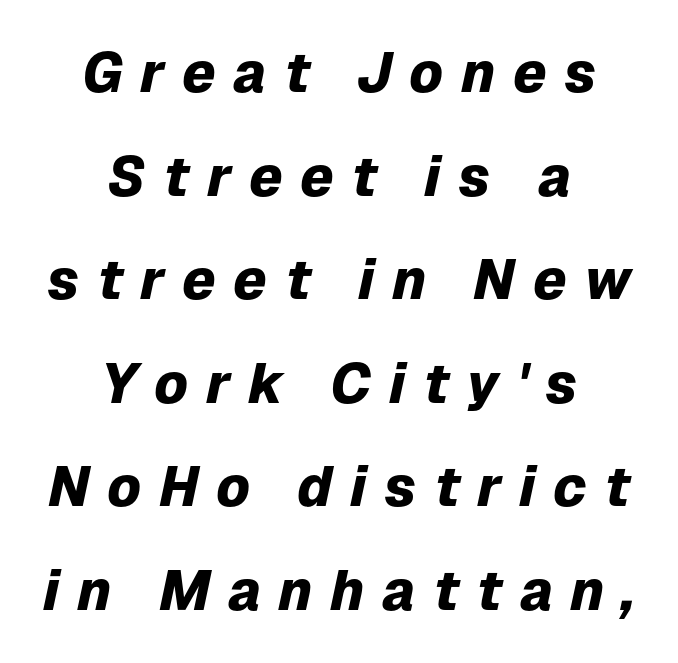
The image shows 56 px heavy type, italic (leaning right); set centered, line spacing 1.85x, unusually wide letter spacing (+0.31 em), not underlined; low stroke contrast and a medium x-height.
